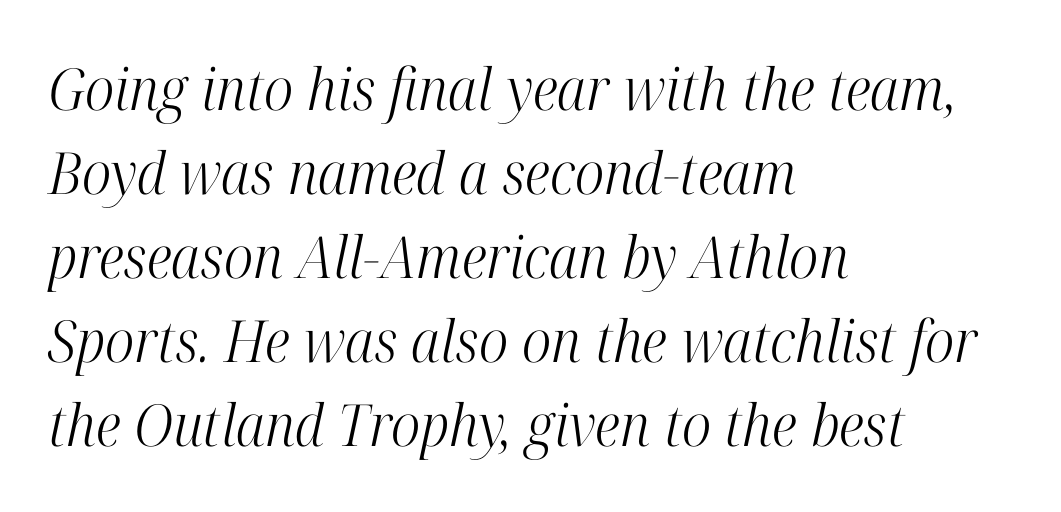
Q: Is the text bold? A: No.
Q: Is the text italic (slanted)? A: Yes, it leans right by about 12 degrees.
Q: Is the typeface a serif or a sans-serif typeface? A: Serif.
Q: Is the text underlined? A: No.
Q: How is the paragraph aligned? A: Left-aligned.
Q: Is the spacing between letters normal or unusually wide? A: Normal.
Q: Is the spacing between lines tight, normal or loose? A: Normal.
Q: Width (condensed, normal, or wide)? A: Condensed.
Q: Stroke contrast? A: High.
Q: x-height? A: Medium.
Q: Monospaced? A: No.
